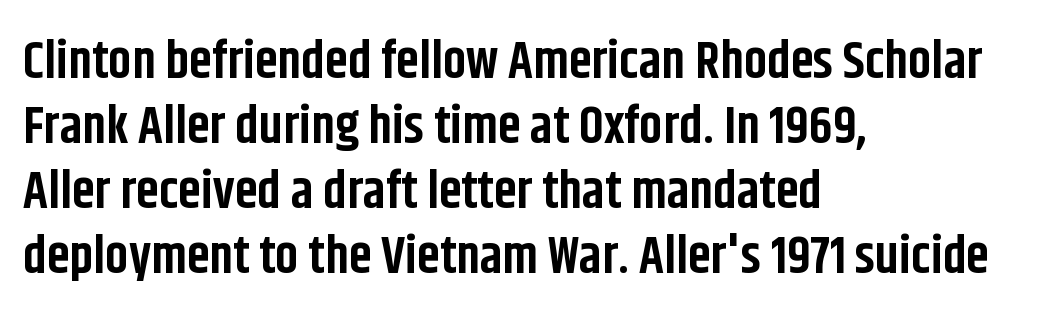
The image shows 52 px bold, condensed sans-serif type, upright; set left-aligned, normal line spacing (1.25x), normal letter spacing, not underlined; low stroke contrast and a large x-height.
